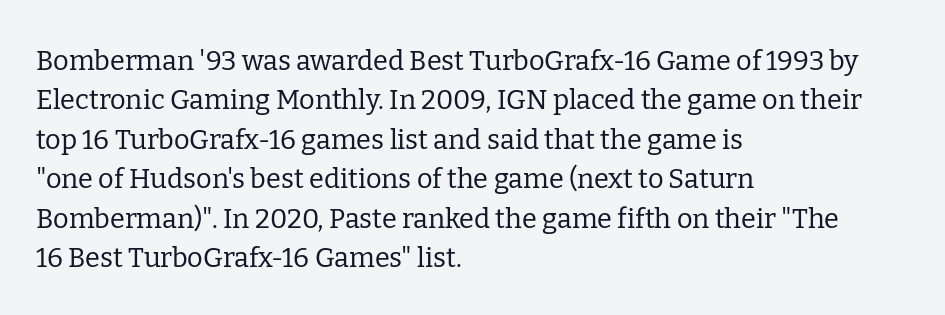
The image shows 27 px text type, upright; set left-aligned, normal line spacing (1.46x), normal letter spacing, not underlined.
